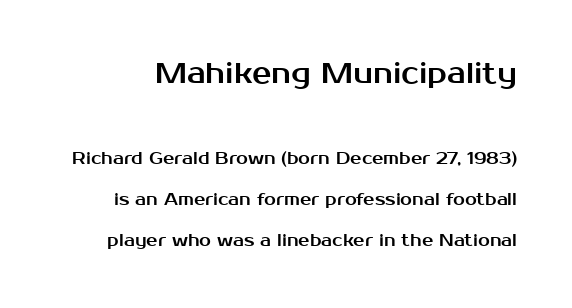
Is the lower block the larger one? No — the upper block carries the bigger type. You could fit nearly another row in the gap between these rows. The face used here is proportionally spaced, like ordinary book or web type. Regarding serifs, this sample does without them. When letters stand straight like this, we call the style roman or upright. Glance below the letters and you will spot only blank space.
